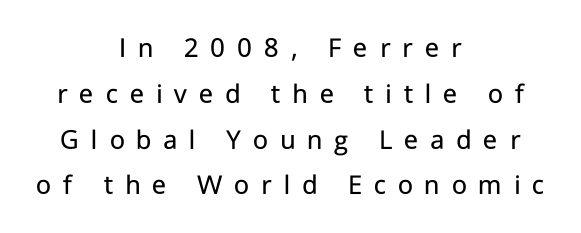
The image shows 29 px regular-weight sans-serif type, upright; set centered, normal line spacing (1.58x), unusually wide letter spacing (+0.41 em), not underlined; low stroke contrast and a medium x-height.
